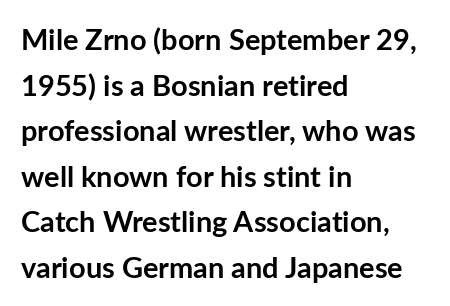
Q: Is the text bold? A: Yes.
Q: Is the text italic (slanted)? A: No, it is upright.
Q: Is the typeface a serif or a sans-serif typeface? A: Sans-serif.
Q: Is the text underlined? A: No.
Q: How is the paragraph aligned? A: Left-aligned.
Q: Is the spacing between letters normal or unusually wide? A: Normal.
Q: Is the spacing between lines tight, normal or loose? A: Normal.
Q: Width (condensed, normal, or wide)? A: Normal.
Q: Stroke contrast? A: Low.
Q: x-height? A: Medium.
Q: Monospaced? A: No.
